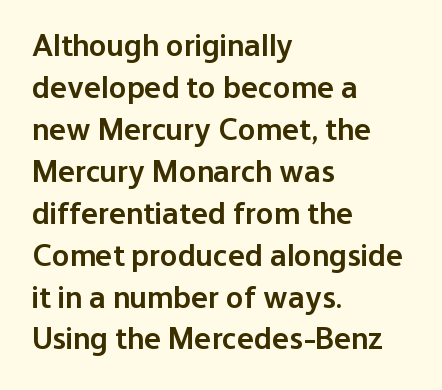
{"serif": "no", "italic": "no", "bold": "semi", "weight": "semibold", "width": "normal", "stroke_contrast": "low", "x_height": "medium", "monospaced": "no", "underline": "no", "align": "left", "line_spacing": "normal", "line_spacing_ratio": 1.31, "letter_spacing": "normal", "letter_spacing_em": 0.0, "glyph_px": 32}
